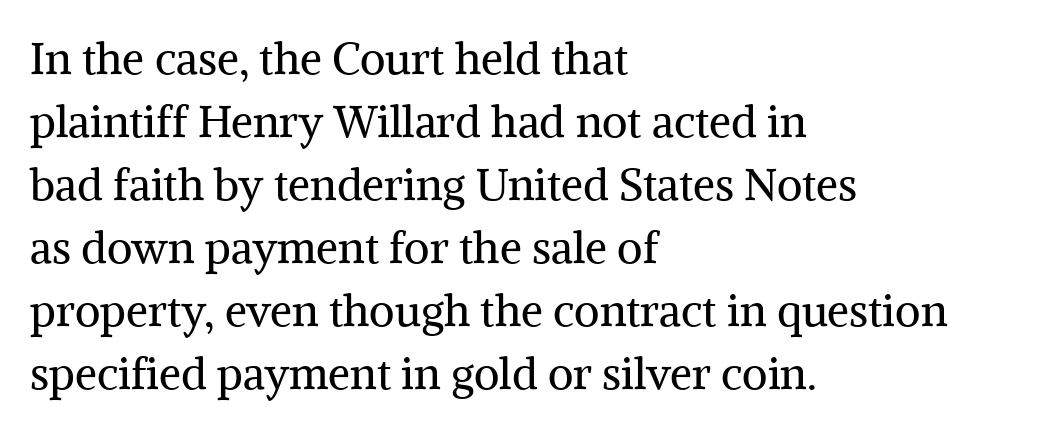
{"serif": "yes", "italic": "no", "bold": "no", "weight": "regular", "width": "normal", "stroke_contrast": "medium", "x_height": "medium", "monospaced": "no", "underline": "no", "align": "left", "line_spacing": "normal", "line_spacing_ratio": 1.43, "letter_spacing": "normal", "letter_spacing_em": 0.0, "glyph_px": 44}
